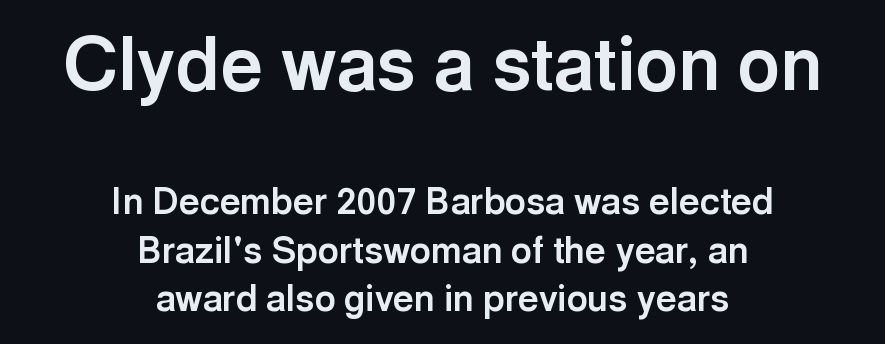
The type is set solid horizontally, with unmodified tracking. The glyphs in this specimen are sans serif. The baseline area is clear. In terms of posture, this sample is upright.
